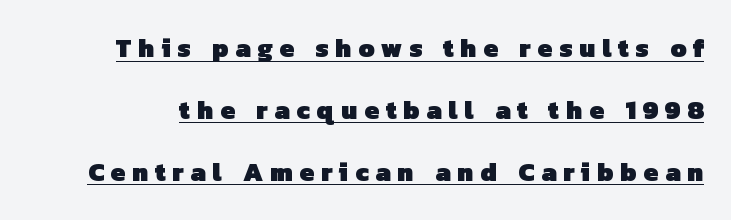
The image shows 26 px bold type; set loose line spacing (2.38x), unusually wide letter spacing (+0.26 em), underlined.
